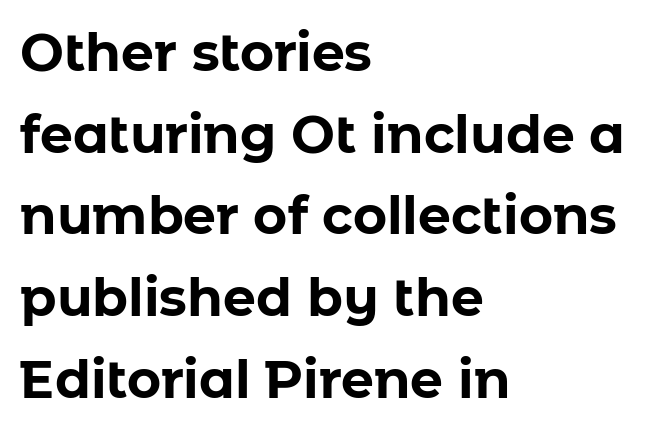
{"serif": "no", "italic": "no", "bold": "yes", "weight": "bold", "width": "normal", "stroke_contrast": "low", "x_height": "medium", "monospaced": "no", "underline": "no", "align": "left", "line_spacing": "normal", "line_spacing_ratio": 1.57, "letter_spacing": "normal", "letter_spacing_em": 0.0, "glyph_px": 52}
